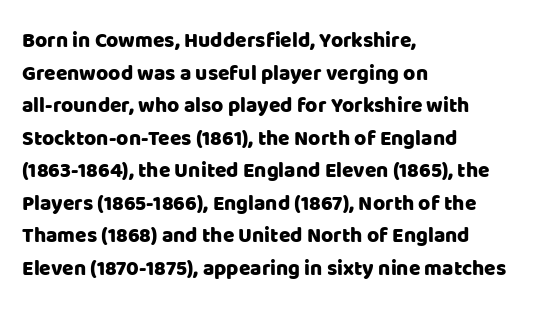
{"italic": "no", "underline": "no", "align": "left", "line_spacing": "normal", "line_spacing_ratio": 1.55, "letter_spacing": "normal", "letter_spacing_em": 0.0, "glyph_px": 21}
